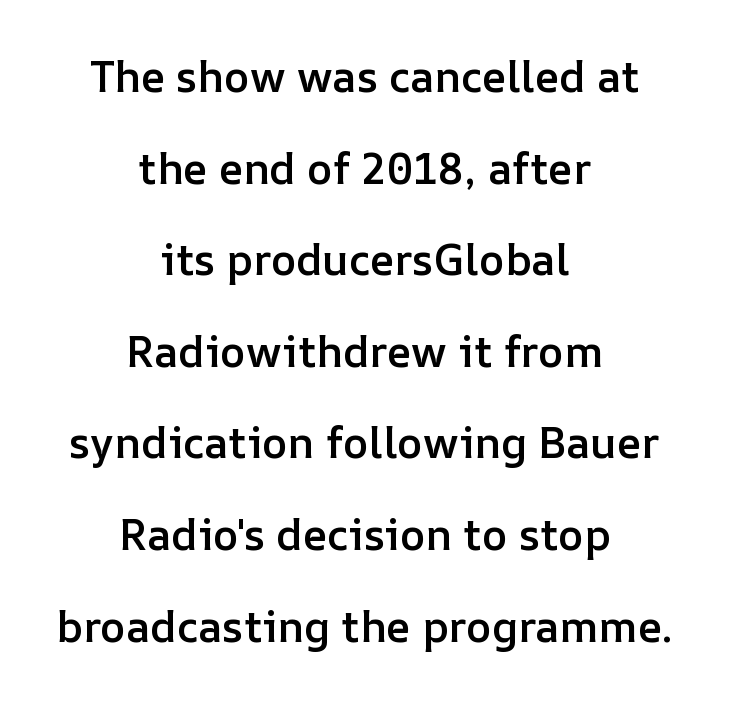
The image shows 43 px semibold type, upright; set centered, loose line spacing (2.13x), normal letter spacing, not underlined; low stroke contrast and a medium x-height.
